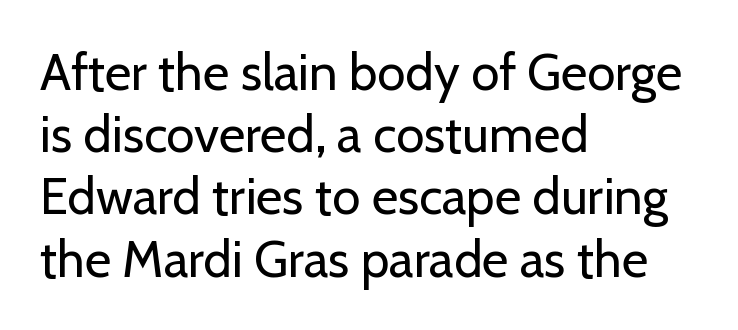
Q: Is the text bold? A: No.
Q: Is the text italic (slanted)? A: No, it is upright.
Q: Is the typeface a serif or a sans-serif typeface? A: Sans-serif.
Q: Is the text underlined? A: No.
Q: How is the paragraph aligned? A: Left-aligned.
Q: Is the spacing between letters normal or unusually wide? A: Normal.
Q: Width (condensed, normal, or wide)? A: Normal.
Q: Stroke contrast? A: Low.
Q: x-height? A: Medium.
Q: Monospaced? A: No.
